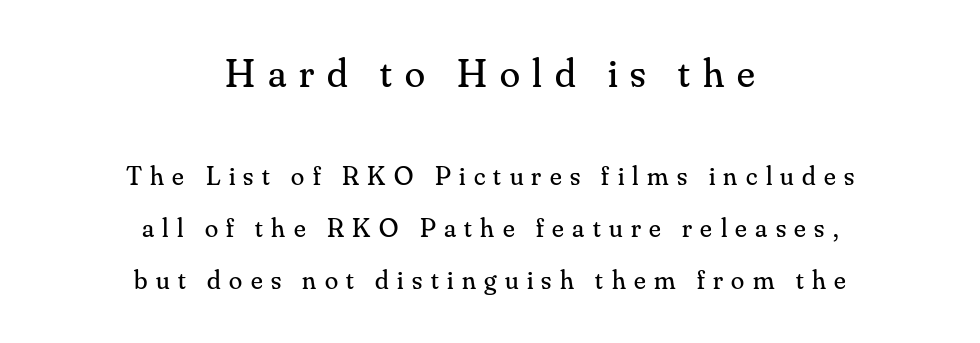
The face looks like a standard text weight, possibly lighter. Horizontal alignment here is central, giving a formal, balanced look. The type family on display is of the serif kind. The foot of each line stays bare and open.
